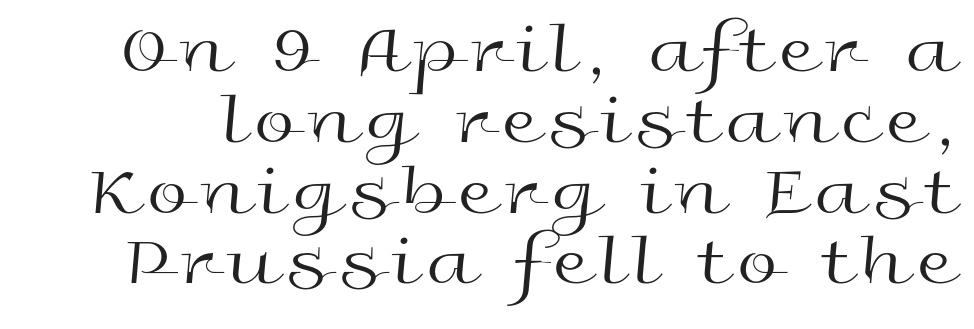
{"serif": "no", "italic": "no", "bold": "no", "weight": "regular", "width": "wide", "x_height": "medium", "monospaced": "no", "underline": "no", "line_spacing": "tight", "line_spacing_ratio": 0.97, "glyph_px": 73}
